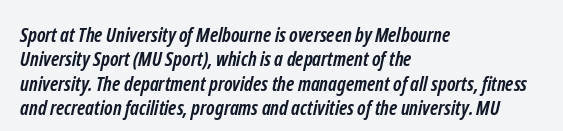
The image shows 20 px bold type; set left-aligned, line spacing 1.22x, normal letter spacing, not underlined.
